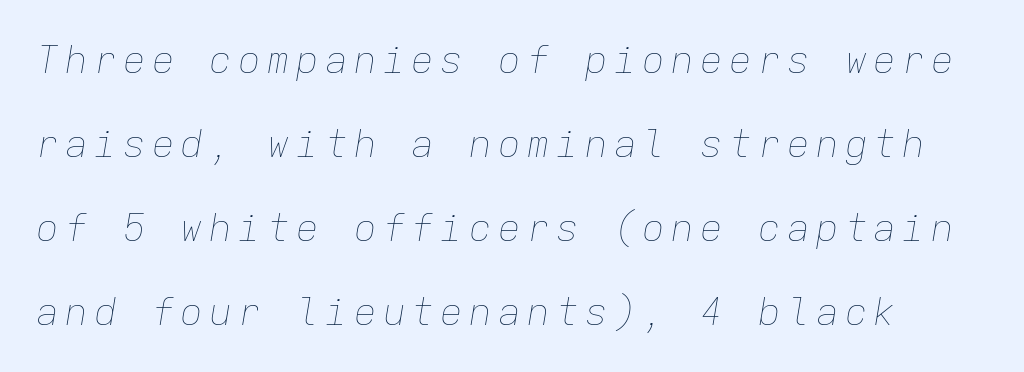
Q: Is the text bold? A: No.
Q: Is the text italic (slanted)? A: Yes, it leans right by about 9 degrees.
Q: Is the text underlined? A: No.
Q: Is the spacing between lines tight, normal or loose? A: Loose.
Q: Width (condensed, normal, or wide)? A: Normal.
Q: Stroke contrast? A: Low.
Q: x-height? A: Medium.
Q: Monospaced? A: Yes.
